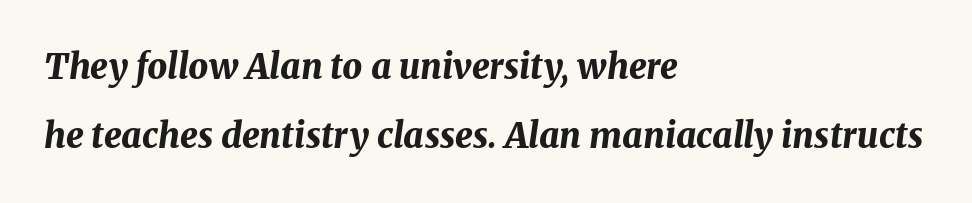
Q: Is the text bold? A: Yes.
Q: Is the text italic (slanted)? A: Yes, it leans right by about 8 degrees.
Q: Is the text underlined? A: No.
Q: How is the paragraph aligned? A: Left-aligned.
Q: Is the spacing between letters normal or unusually wide? A: Normal.
Q: Is the spacing between lines tight, normal or loose? A: Loose.
Q: Width (condensed, normal, or wide)? A: Normal.
Q: Stroke contrast? A: Medium.
Q: x-height? A: Medium.
Q: Monospaced? A: No.
